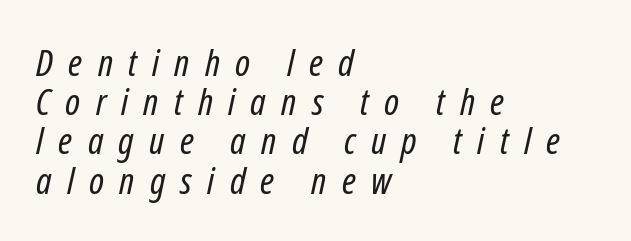
The image shows 37 px regular-weight, condensed type, italic (leaning right); set left-aligned, tight line spacing (1.06x), unusually wide letter spacing (+0.41 em), not underlined; low stroke contrast and a medium x-height.
